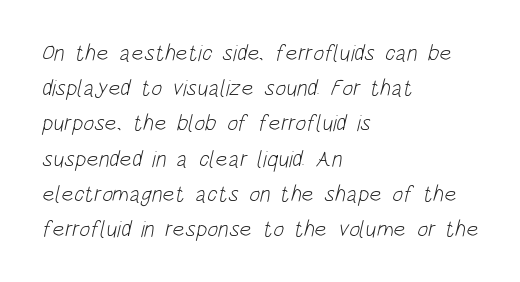
Q: Is the text bold? A: No.
Q: Is the text underlined? A: No.
Q: How is the paragraph aligned? A: Left-aligned.
Q: Is the spacing between letters normal or unusually wide? A: Normal.
Q: Is the spacing between lines tight, normal or loose? A: Normal.
